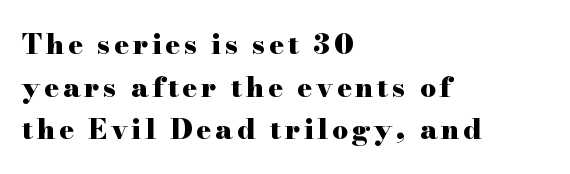
Q: Is the text bold? A: Yes.
Q: Is the text italic (slanted)? A: No, it is upright.
Q: Is the typeface a serif or a sans-serif typeface? A: Serif.
Q: Is the text underlined? A: No.
Q: How is the paragraph aligned? A: Left-aligned.
Q: Is the spacing between lines tight, normal or loose? A: Normal.
Q: Width (condensed, normal, or wide)? A: Wide.
Q: Stroke contrast? A: High.
Q: x-height? A: Small.
Q: Monospaced? A: No.
